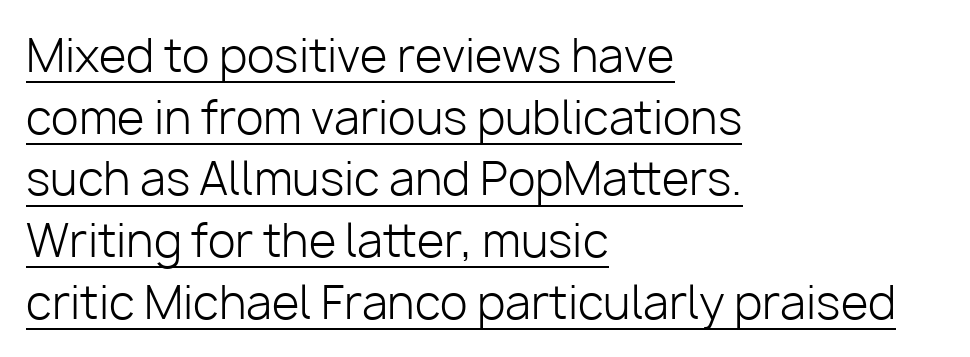
{"serif": "no", "italic": "no", "bold": "no", "weight": "light", "width": "normal", "stroke_contrast": "low", "x_height": "medium", "monospaced": "no", "underline": "yes", "align": "left", "line_spacing": "normal", "line_spacing_ratio": 1.37, "letter_spacing": "normal", "letter_spacing_em": 0.0, "glyph_px": 45}
